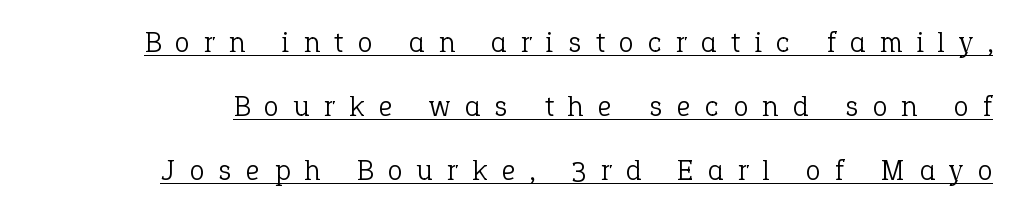
The image shows 30 px light serif type, upright; set loose line spacing (2.14x), unusually wide letter spacing (+0.49 em), underlined; low stroke contrast and a medium x-height.
